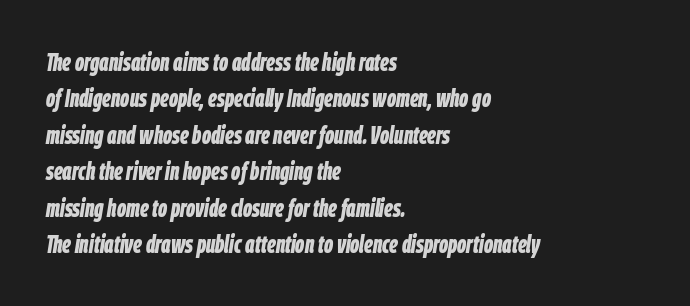
The image shows 25 px bold type, italic (leaning right); set left-aligned, normal line spacing (1.46x), normal letter spacing, not underlined.
